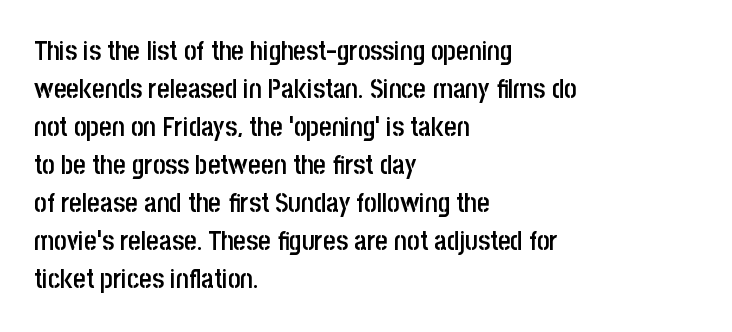
{"italic": "no", "bold": "semi", "underline": "no", "align": "left", "line_spacing": "normal", "line_spacing_ratio": 1.41, "letter_spacing": "normal", "letter_spacing_em": 0.0, "glyph_px": 27}
